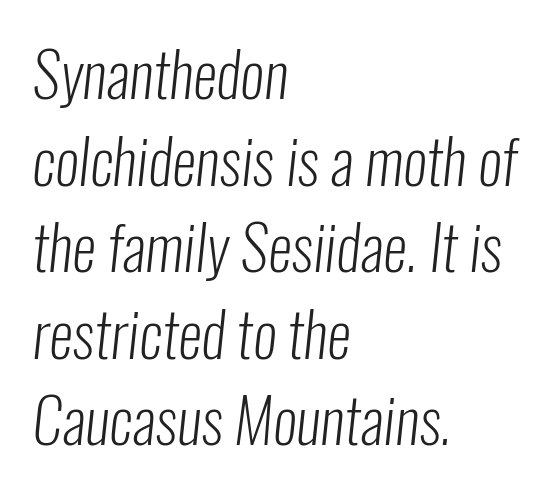
{"serif": "no", "bold": "no", "weight": "light", "width": "condensed", "stroke_contrast": "low", "x_height": "medium", "monospaced": "no", "underline": "no", "align": "left", "line_spacing": "normal", "line_spacing_ratio": 1.42, "letter_spacing": "normal", "letter_spacing_em": 0.0, "glyph_px": 61}
